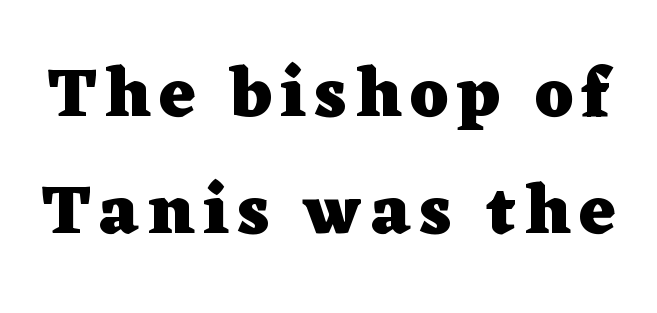
Glance below the letters and you will spot only blank space. Whoever set this chose a conventional vertical rhythm. A serif font was chosen for this passage. Rendered with straight, roman letterforms. Looks like regular typesetting: each glyph gets only the width it needs.
